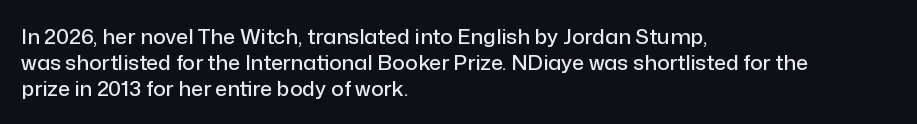
Underline: absent. This rendering uses left alignment, leaving the right contour irregular. A typesetter would mark this as roman, not italic. In terms of letterspacing, this is plain default setting.
